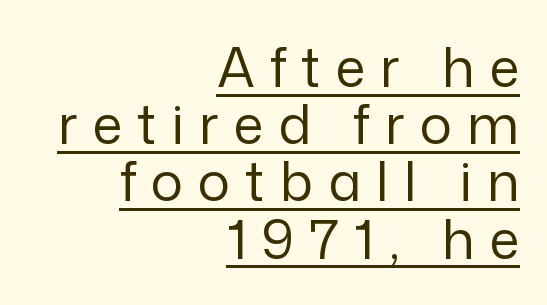
Substantial extra tracking has been applied to these lines. Is the stroke heavy? The answer is a plain regular-or-lighter. Every word sits above its own underline. Right-aligned paragraph, ragged on the left. The rendering uses natural spacing where letterforms have individual widths. The lettering stays uniformly vertical, giving the passage a roman look.
